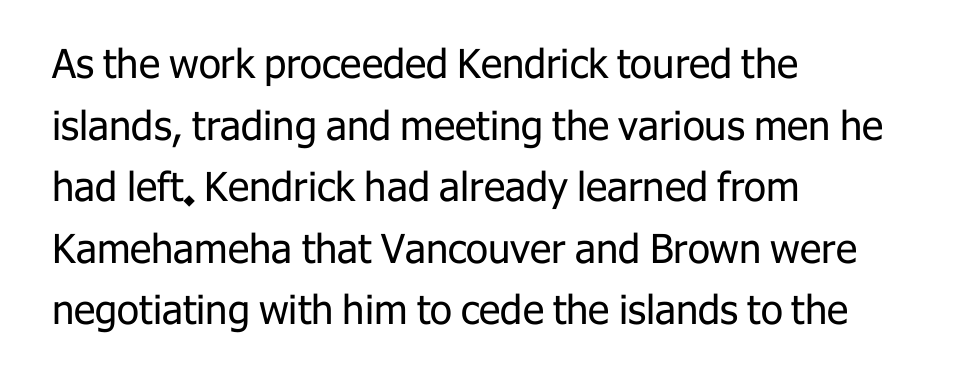
{"serif": "no", "italic": "no", "bold": "no", "weight": "regular", "width": "normal", "stroke_contrast": "low", "x_height": "medium", "monospaced": "no", "underline": "no", "align": "left", "line_spacing": "normal", "line_spacing_ratio": 1.54, "letter_spacing": "normal", "letter_spacing_em": 0.0, "glyph_px": 40}
